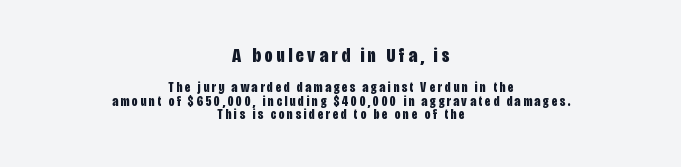
The image shows 20 px bold type, upright; set centered, tight line spacing (0.96x), not underlined; the first (top) block is 1.43x larger.
